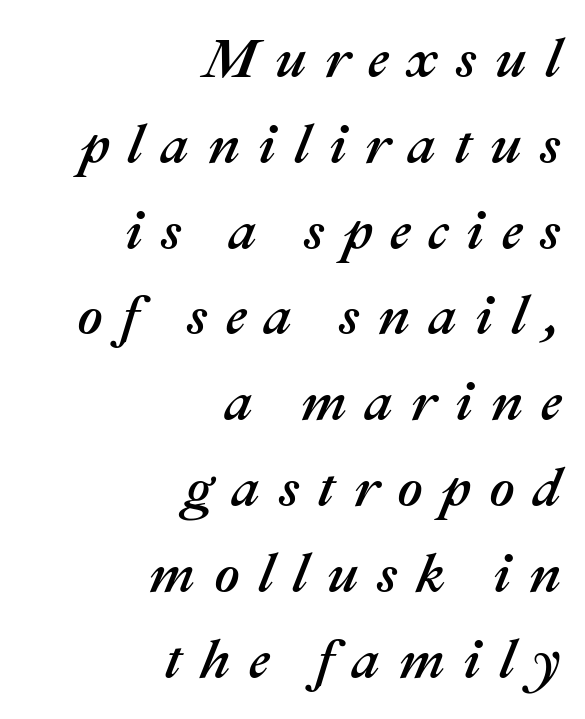
{"italic": "yes", "lean": "right", "slant_degrees": 22, "width": "normal", "stroke_contrast": "medium", "x_height": "medium", "monospaced": "no", "underline": "no", "align": "right", "line_spacing": "normal", "line_spacing_ratio": 1.56, "letter_spacing": "wide", "letter_spacing_em": 0.33, "glyph_px": 55}
